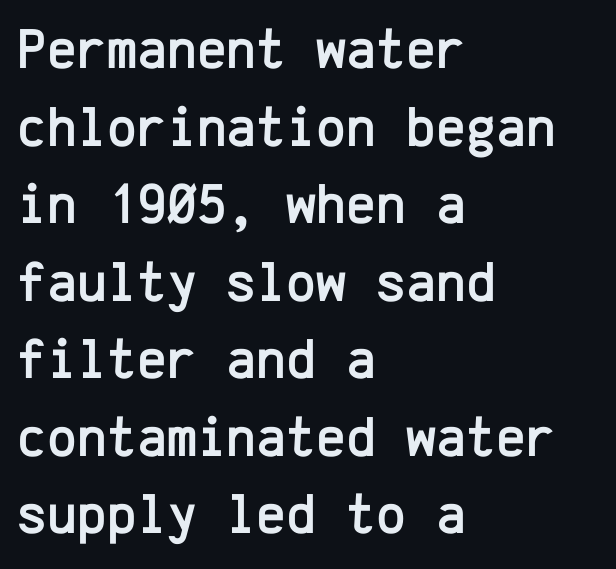
Letter spacing: default. Horizontal bands of white between lines are of average thickness. Check under the words: just untouched page. I'd call this a sans setting — the letters go barefoot. Horizontal alignment here is leftward, the default for most running prose.
